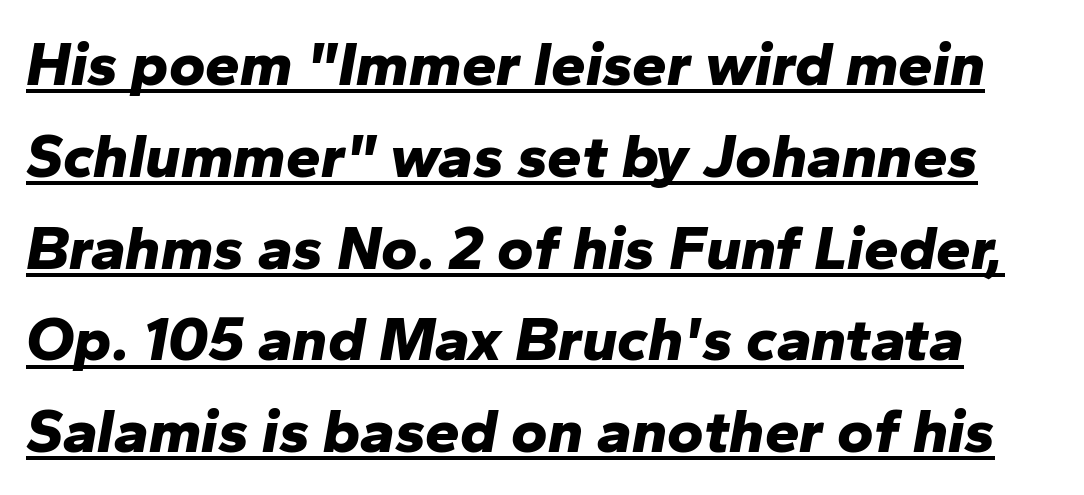
Q: Is the text bold? A: Yes.
Q: Is the text italic (slanted)? A: Yes, it leans right by about 10 degrees.
Q: Is the text underlined? A: Yes.
Q: Is the spacing between letters normal or unusually wide? A: Normal.
Q: Is the spacing between lines tight, normal or loose? A: Normal.
Q: Width (condensed, normal, or wide)? A: Normal.
Q: Stroke contrast? A: Low.
Q: x-height? A: Medium.
Q: Monospaced? A: No.
